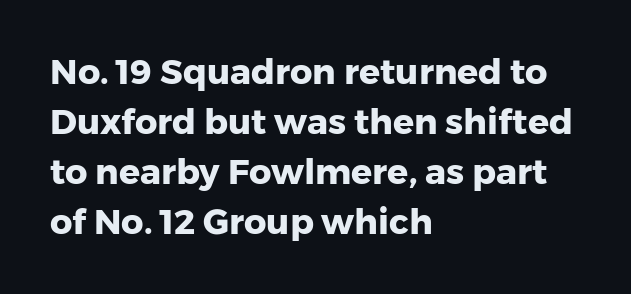
The baseline area is clear. The passage shown is typed in a proportional face where columns would drift. Compared with a centered layout, this one pins lines to the left instead. Leading: standard.
